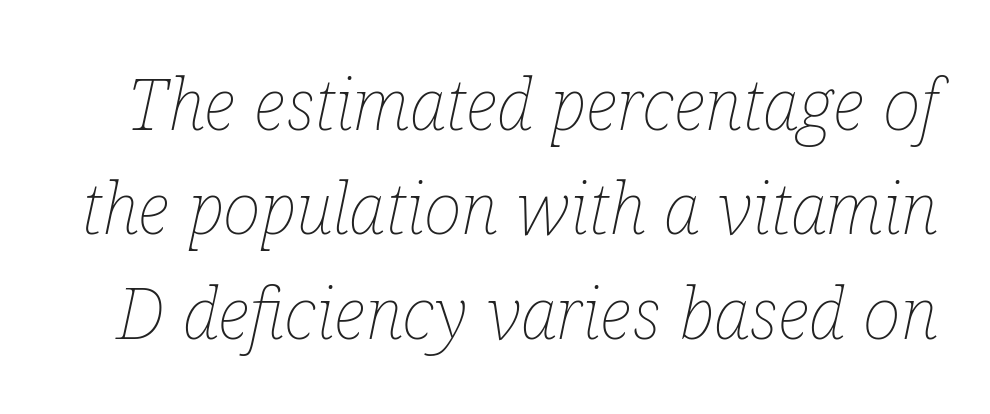
The image shows 72 px thin, condensed type, italic (leaning right); set normal line spacing (1.45x), normal letter spacing, not underlined; low stroke contrast and a medium x-height.
